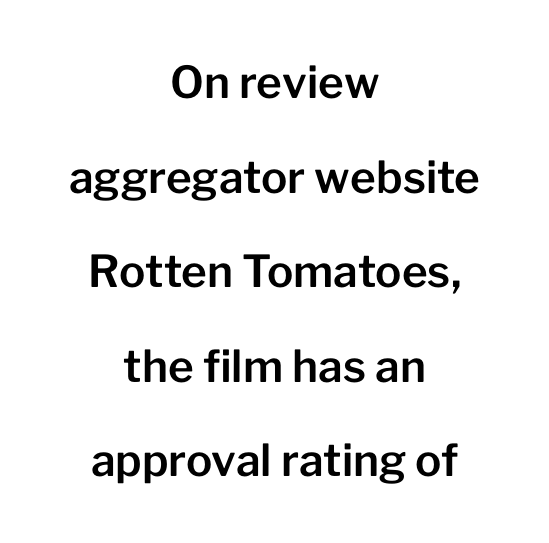
Q: Is the text italic (slanted)? A: No, it is upright.
Q: Is the typeface a serif or a sans-serif typeface? A: Sans-serif.
Q: Is the text underlined? A: No.
Q: How is the paragraph aligned? A: Centered.
Q: Is the spacing between letters normal or unusually wide? A: Normal.
Q: Is the spacing between lines tight, normal or loose? A: Loose.
Q: Width (condensed, normal, or wide)? A: Normal.
Q: Stroke contrast? A: Low.
Q: x-height? A: Medium.
Q: Monospaced? A: No.
